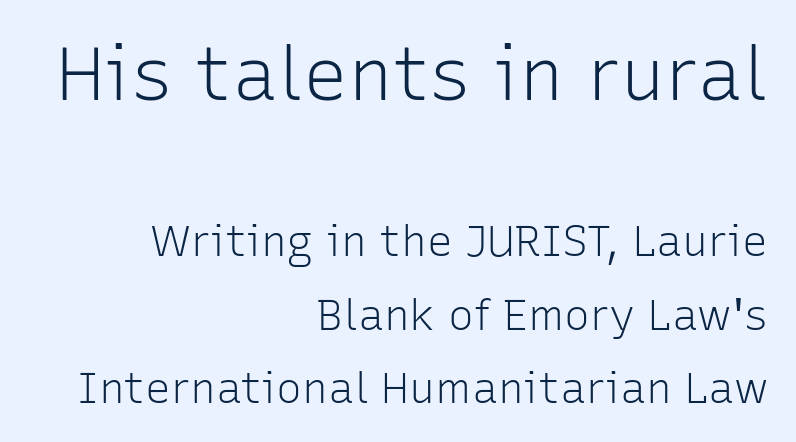
Q: Is the text bold? A: No.
Q: Is the text italic (slanted)? A: No, it is upright.
Q: Is the typeface a serif or a sans-serif typeface? A: Sans-serif.
Q: Is the text underlined? A: No.
Q: How is the paragraph aligned? A: Right-aligned.
Q: Is the spacing between letters normal or unusually wide? A: Normal.
Q: Is the spacing between lines tight, normal or loose? A: Normal.
Q: Which block of text is set in a larger size, the first (top) or the second (bottom)? A: The first (top) one.
Q: Width (condensed, normal, or wide)? A: Normal.
Q: Stroke contrast? A: Low.
Q: x-height? A: Medium.
Q: Monospaced? A: No.
